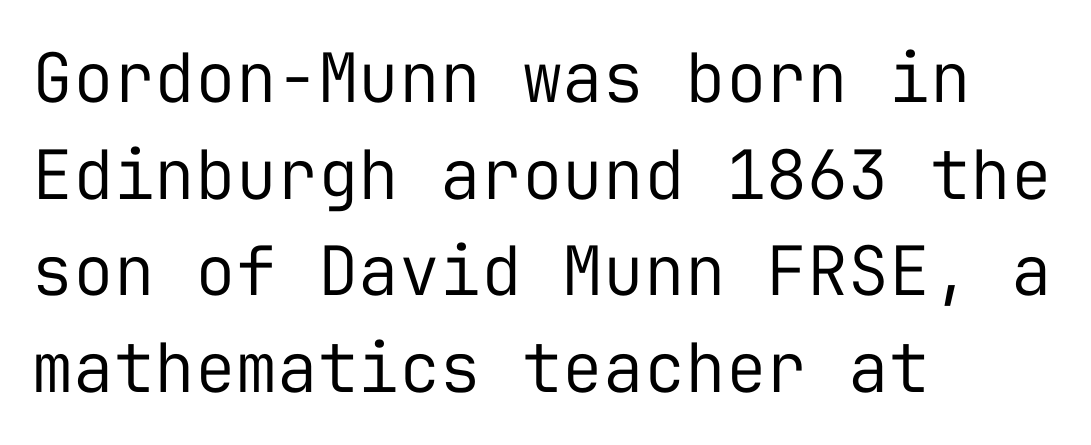
The passage shown is typed in a monospace face where columns stay perfectly aligned. The characters are drawn with everyday or finer stroke widths. This sample uses an upright cut, with every glyph sitting square on the baseline. The space directly below the letters is spotless. Unlike a traditional serif, this face leaves its strokes unadorned. Casual observation: everything's shoved over to the left.
